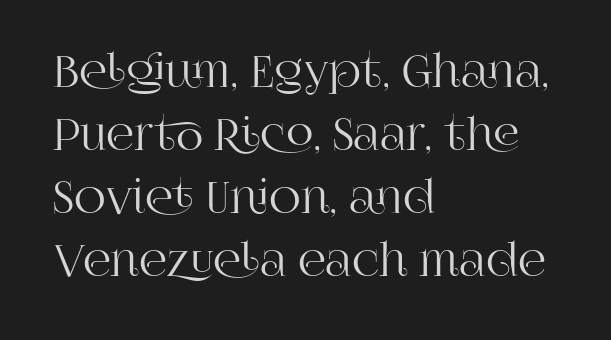
The image shows 44 px serif type, upright; set left-aligned, normal line spacing (1.43x), normal letter spacing, not underlined; high stroke contrast and a large x-height.
